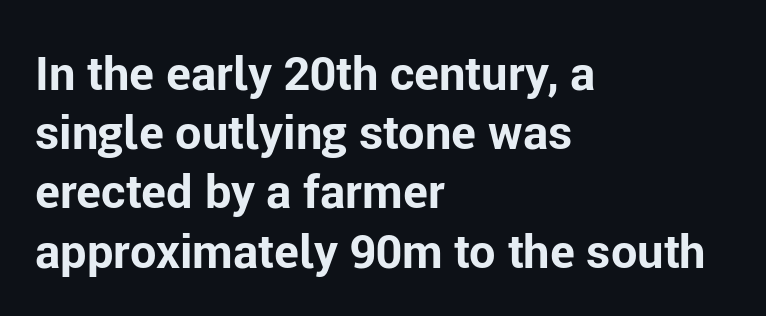
Q: Is the text bold? A: Yes.
Q: Is the text italic (slanted)? A: No, it is upright.
Q: Is the typeface a serif or a sans-serif typeface? A: Sans-serif.
Q: Is the text underlined? A: No.
Q: How is the paragraph aligned? A: Left-aligned.
Q: Is the spacing between letters normal or unusually wide? A: Normal.
Q: Is the spacing between lines tight, normal or loose? A: Normal.
Q: Width (condensed, normal, or wide)? A: Normal.
Q: Stroke contrast? A: Low.
Q: x-height? A: Medium.
Q: Monospaced? A: No.
